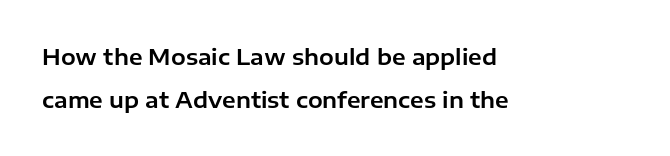
{"italic": "no", "underline": "no", "align": "left", "line_spacing": "loose", "line_spacing_ratio": 1.96, "letter_spacing": "normal", "letter_spacing_em": 0.0, "glyph_px": 22}
